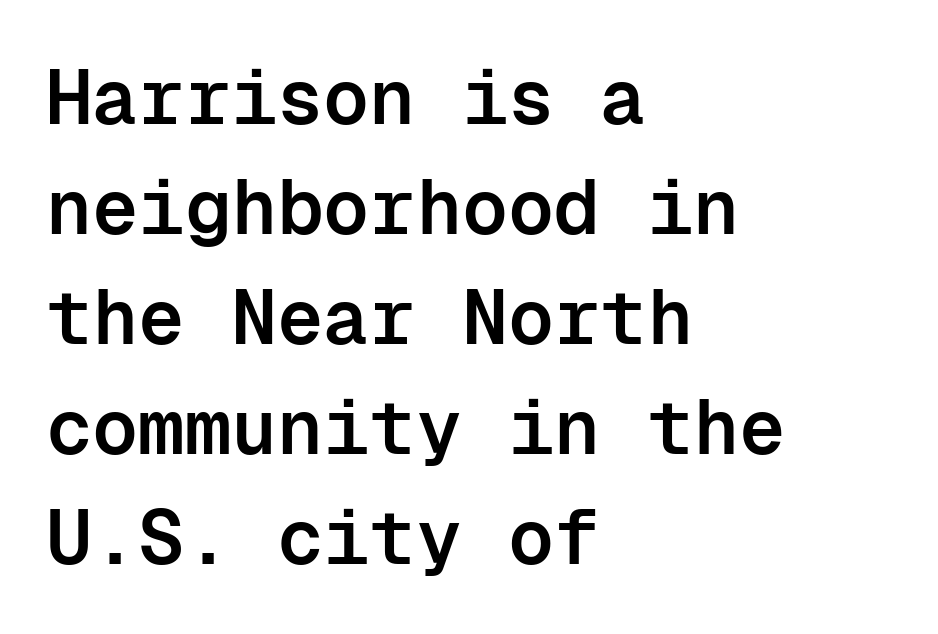
{"serif": "no", "italic": "no", "bold": "semi", "weight": "semibold", "width": "normal", "stroke_contrast": "low", "x_height": "medium", "monospaced": "yes", "underline": "no", "align": "left", "line_spacing": "normal", "line_spacing_ratio": 1.43, "letter_spacing": "normal", "letter_spacing_em": 0.0, "glyph_px": 77}
